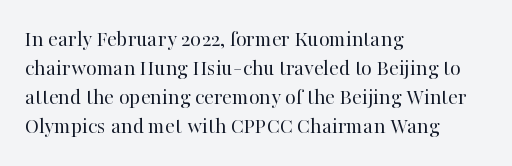
A typesetter would call this zero additional tracking. If you drew a line through each stem, it would be perfectly vertical. This block has exactly the height ordinary leading produces. Teacher's note: observe the even left margin — that is flush-left alignment. The area under the type is left untouched. This is not heavy type; no bold has been used.
